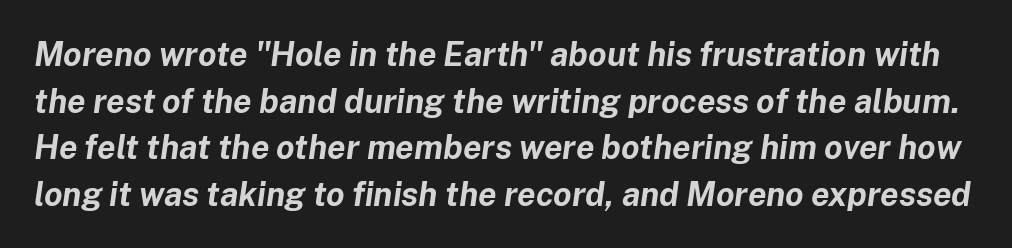
The image shows 33 px bold type, italic (leaning right); set normal line spacing (1.41x), normal letter spacing, not underlined; low stroke contrast and a medium x-height.
